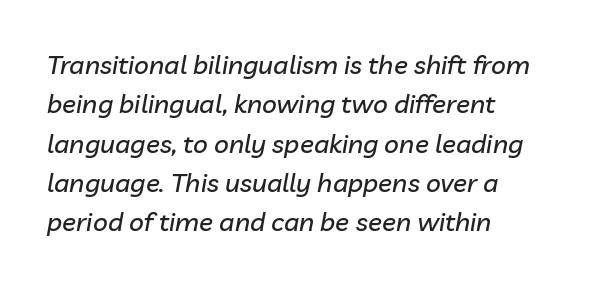
The vertical gap from one line to the next is medium. The rendering anchors every line to the left-hand side. Emphasis-style slanted type is in use. The face used here is rendered with its standard letterfit. Rule under the text: the space is simply empty.
